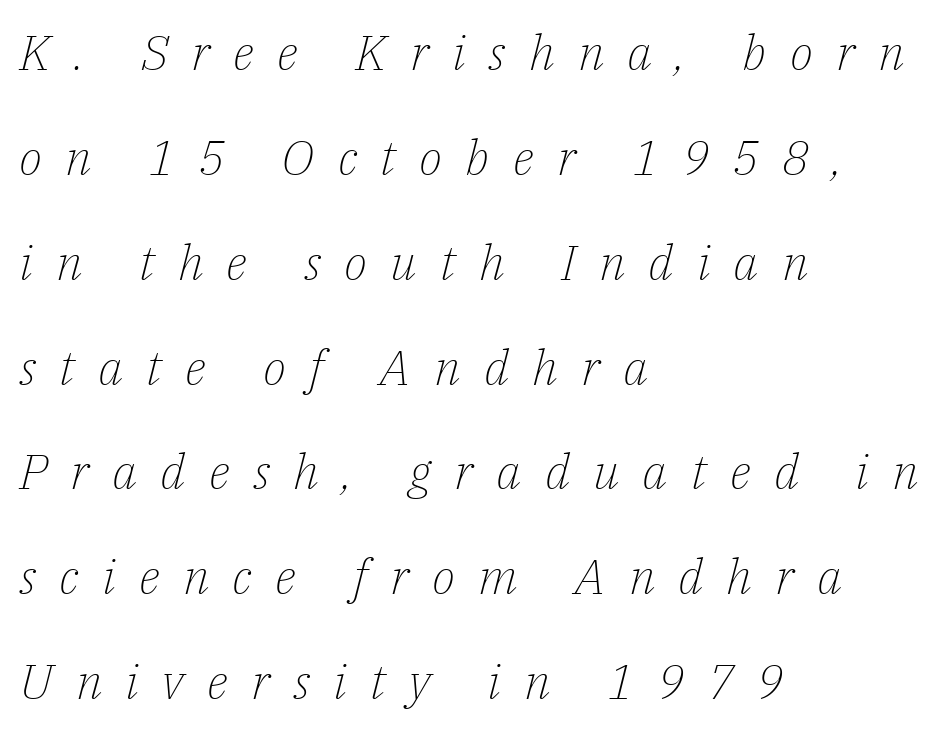
{"serif": "yes", "italic": "yes", "lean": "right", "slant_degrees": 14, "bold": "no", "weight": "light", "width": "normal", "stroke_contrast": "low", "x_height": "medium", "monospaced": "no", "underline": "no", "align": "left", "line_spacing": "loose", "line_spacing_ratio": 2.14, "letter_spacing": "wide", "letter_spacing_em": 0.47, "glyph_px": 49}
